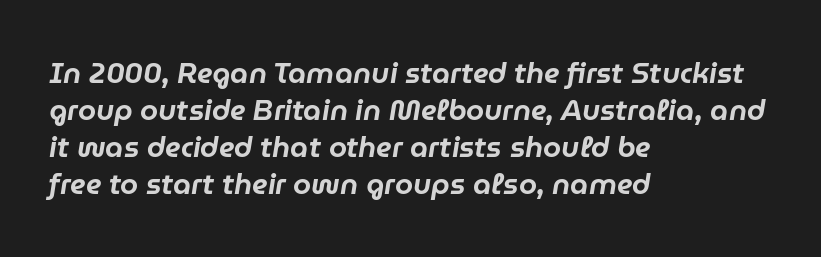
Would a proofreader flag this as italicized? Yes. This sample has the flowing, uneven cadence of proportional lettering. The space beneath each line is pristine and unruled. What stands out about the letter spacing? Nothing — it is the standard amount.
